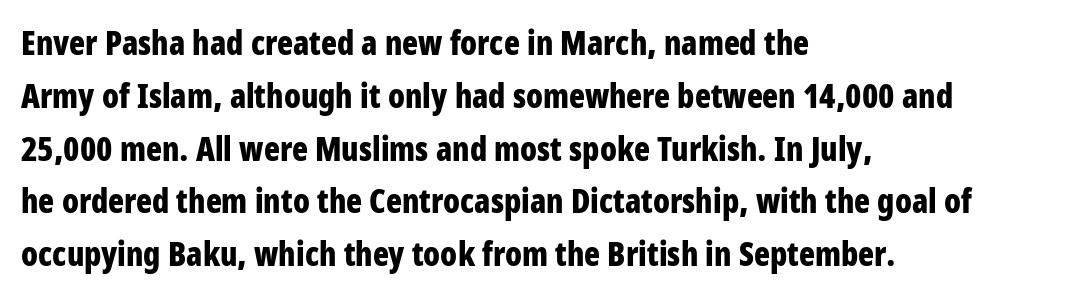
Underlining? Definitely not there. The vertical gap from one line to the next is medium. A classic flush-left, rag-right setting is used for this passage. The axis of the letterforms is exactly vertical. Heft: maximum for text — a bold.
